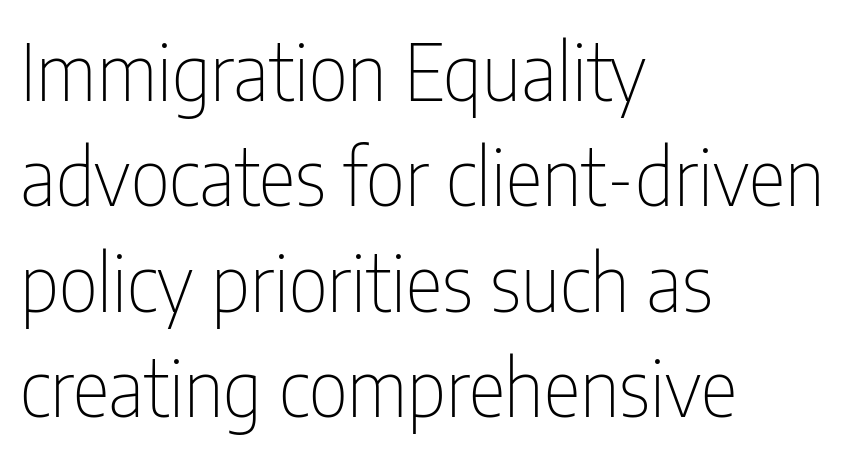
Each letter keeps its own natural width here, so spacing adapts to shape. Are there feet on the stems? There aren't — it's a sans. When letters stand straight like this, we call the style roman or upright. This block has exactly the height ordinary leading produces. Each word holds together tightly as a unit, with standard inter-letter gaps.
